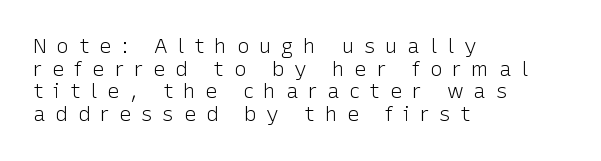
Quick note: interline space is minimal. Compared with a typical body face, this is equally light or lighter still. Here the glyphs are tracked loosely, breaking word shapes into spaced letters. The specimen reads as upright at a glance.
